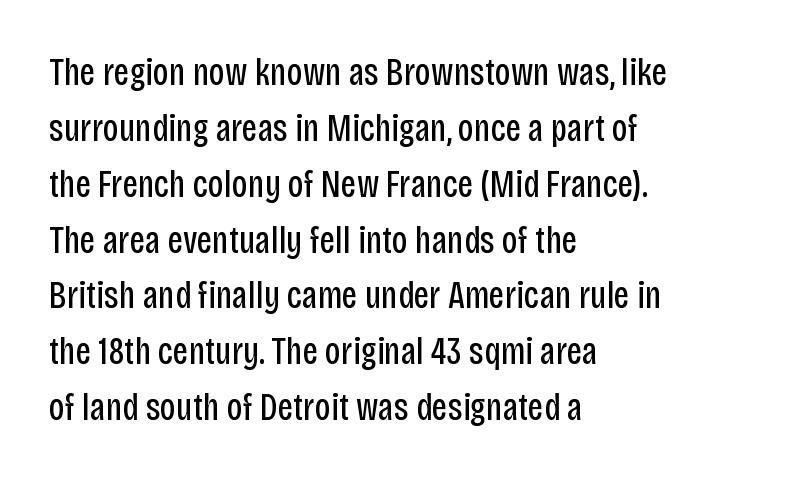
Q: Is the text bold? A: No.
Q: Is the text italic (slanted)? A: No, it is upright.
Q: Is the typeface a serif or a sans-serif typeface? A: Sans-serif.
Q: Is the text underlined? A: No.
Q: How is the paragraph aligned? A: Left-aligned.
Q: Is the spacing between letters normal or unusually wide? A: Normal.
Q: Is the spacing between lines tight, normal or loose? A: Normal.
Q: Width (condensed, normal, or wide)? A: Condensed.
Q: Stroke contrast? A: Low.
Q: x-height? A: Large.
Q: Monospaced? A: No.
